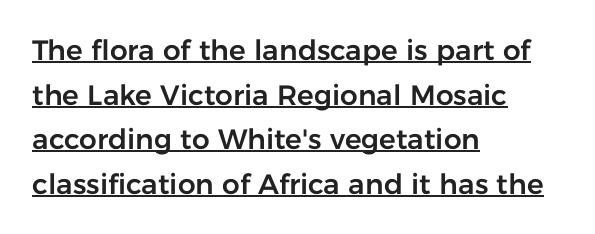
{"serif": "no", "italic": "no", "width": "normal", "stroke_contrast": "low", "x_height": "medium", "monospaced": "no", "underline": "yes", "align": "left", "line_spacing": "normal", "line_spacing_ratio": 1.59, "letter_spacing": "normal", "letter_spacing_em": 0.0, "glyph_px": 28}
